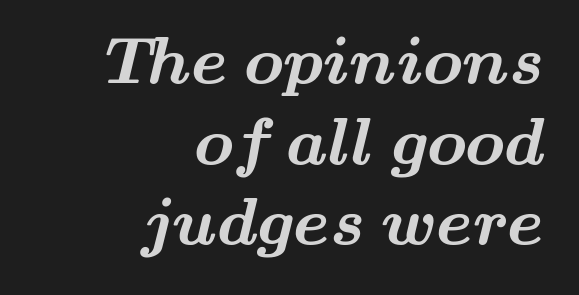
Here the designer chose a conventional face with non-uniform glyph widths. Typographically, this falls in the serif category. Which margin do the lines hug? The right one — the left edge is uneven. The string is rendered with underlining switched off. Pretty heavy lettering here — definitely bold. Words appear dense and cohesive because spacing is normal.
